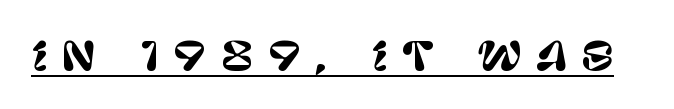
You can see a thin bar hugging the bottom of the glyphs. Nope, no serifs anywhere on these letters. The gaps between neighbouring characters are conspicuously large.
